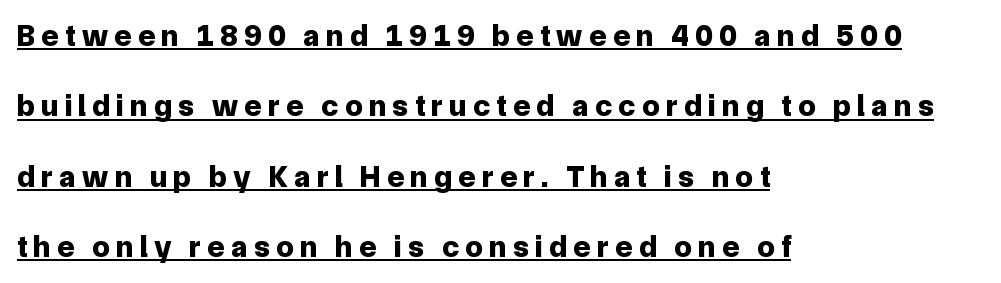
Serif or sans? Sans — the stroke terminals are bare. You could not count columns in this text — the font is proportionally spaced. You can tell it's not italic because the verticals are truly vertical. Visually the block forms a straight wall on the left and a jagged coastline on the right. Display-style spreading of the glyphs; the letterfit is very open. On the weight axis this lands at bold, roughly 700.
